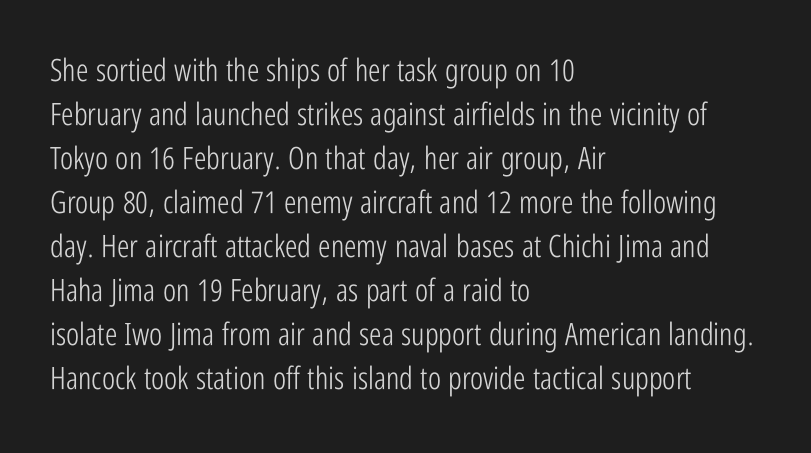
{"serif": "no", "italic": "no", "bold": "no", "weight": "light", "width": "condensed", "stroke_contrast": "low", "x_height": "medium", "monospaced": "no", "underline": "no", "align": "left", "line_spacing": "normal", "line_spacing_ratio": 1.42, "letter_spacing": "normal", "letter_spacing_em": 0.0, "glyph_px": 31}
